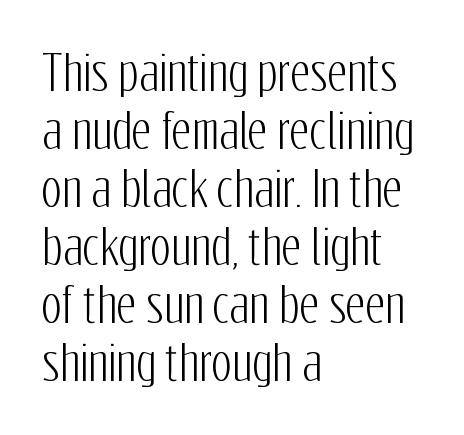
Nope, no serifs anywhere on these letters. Varying glyph widths throughout — classic text-font behaviour. Which margin do the lines hug? The left one — the right edge is uneven. This sample uses an upright cut, with every glyph sitting square on the baseline.
